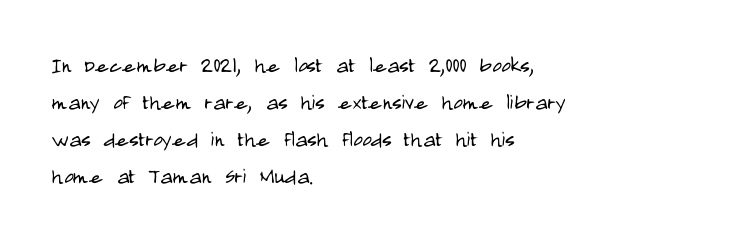
Rule under the text: the space is simply empty. The tracking reads as untouched default to a designer's eye. Compared with a typical body face, this is equally light or lighter still. A student would call this left alignment; a typographer would say flush left, rag right. The rows are spaced the way most documents space them.
